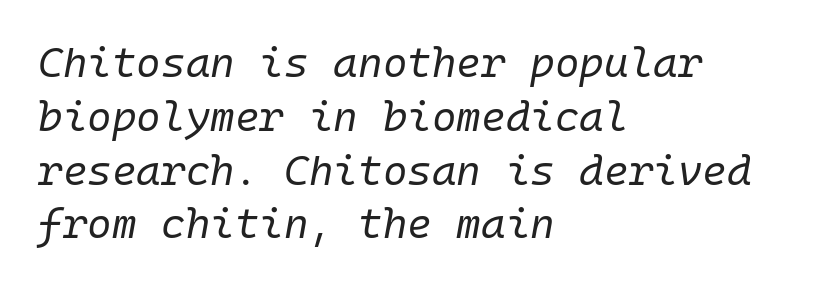
Q: Is the text bold? A: No.
Q: Is the text italic (slanted)? A: Yes, it leans right by about 10 degrees.
Q: Is the text underlined? A: No.
Q: How is the paragraph aligned? A: Left-aligned.
Q: Is the spacing between letters normal or unusually wide? A: Normal.
Q: Is the spacing between lines tight, normal or loose? A: Normal.
Q: Width (condensed, normal, or wide)? A: Normal.
Q: Stroke contrast? A: Low.
Q: x-height? A: Medium.
Q: Monospaced? A: Yes.
